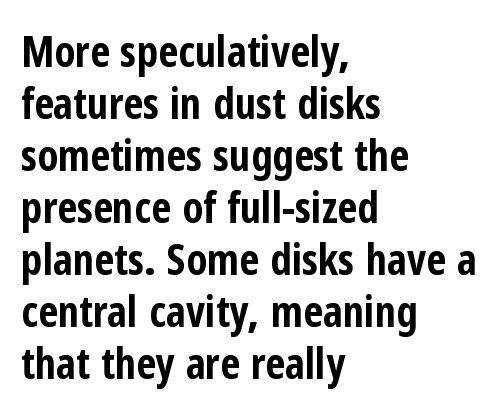
The image shows 43 px bold, condensed sans-serif type, upright; set left-aligned, line spacing 1.21x, normal letter spacing, not underlined; low stroke contrast and a medium x-height.
